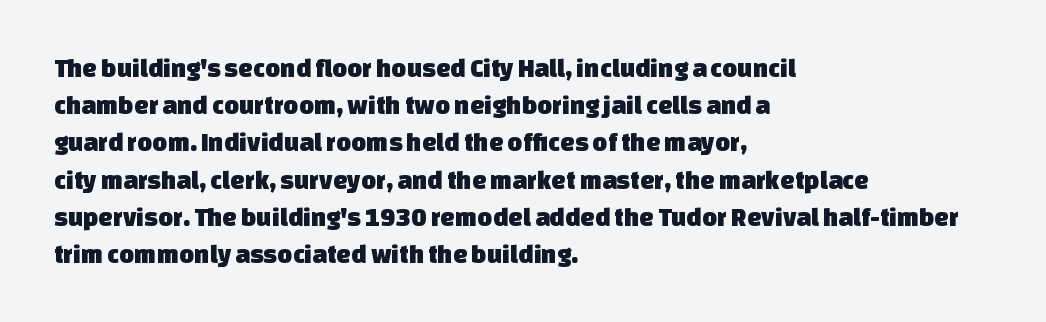
Honestly, the row spacing looks completely unremarkable. Anything drawn beneath the words? Only blank space. The compositor pushed each line to the left boundary. Words appear dense and cohesive because spacing is normal.
